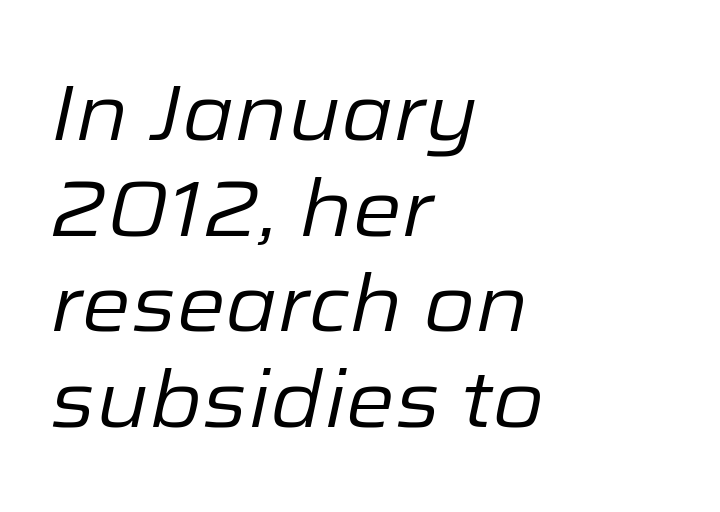
Q: Is the text bold? A: No.
Q: Is the text italic (slanted)? A: Yes, it leans right by about 12 degrees.
Q: Is the text underlined? A: No.
Q: How is the paragraph aligned? A: Left-aligned.
Q: Is the spacing between letters normal or unusually wide? A: Normal.
Q: Width (condensed, normal, or wide)? A: Normal.
Q: Stroke contrast? A: Low.
Q: x-height? A: Medium.
Q: Monospaced? A: No.
